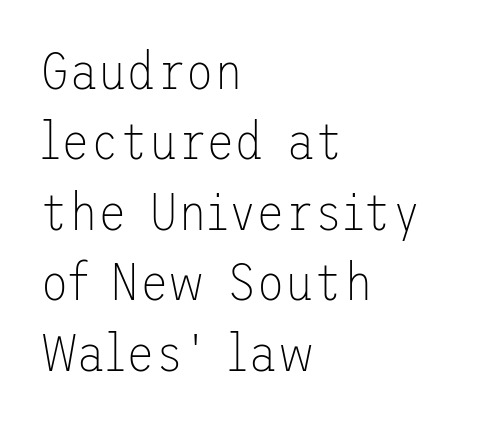
Q: Is the text bold? A: No.
Q: Is the text italic (slanted)? A: No, it is upright.
Q: Is the typeface a serif or a sans-serif typeface? A: Sans-serif.
Q: Is the text underlined? A: No.
Q: How is the paragraph aligned? A: Left-aligned.
Q: Is the spacing between letters normal or unusually wide? A: Normal.
Q: Is the spacing between lines tight, normal or loose? A: Normal.
Q: Width (condensed, normal, or wide)? A: Normal.
Q: Stroke contrast? A: Low.
Q: x-height? A: Medium.
